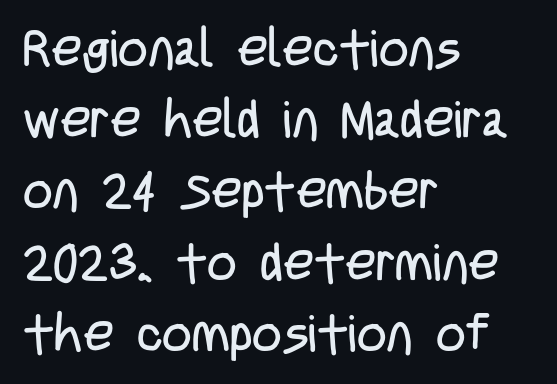
The image shows 52 px regular-weight, condensed sans-serif type, upright; set left-aligned, normal line spacing (1.37x), normal letter spacing, not underlined; low stroke contrast and a large x-height.
